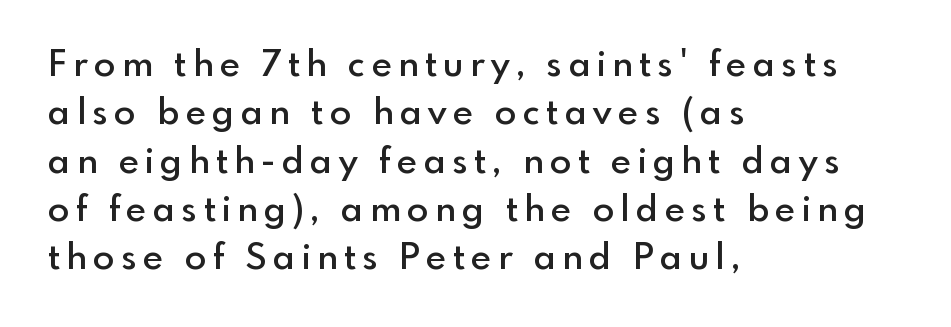
Letterform terminals end flat and unadorned throughout the passage. One-word summary of the alignment: left. These lines were composed using upright roman letters. Each new line begins a customary step beneath the previous one.
